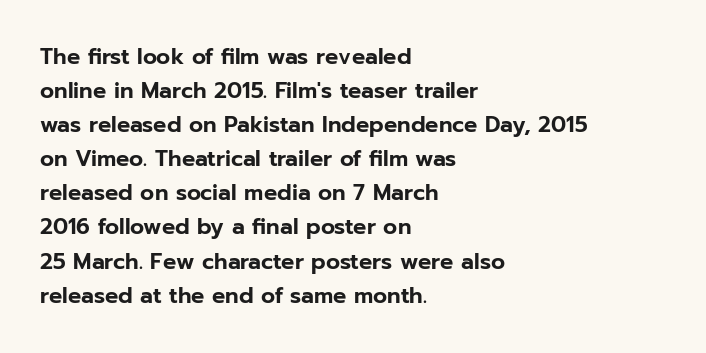
The image shows 22 px text type, upright; set left-aligned, normal line spacing (1.55x), normal letter spacing, not underlined.
